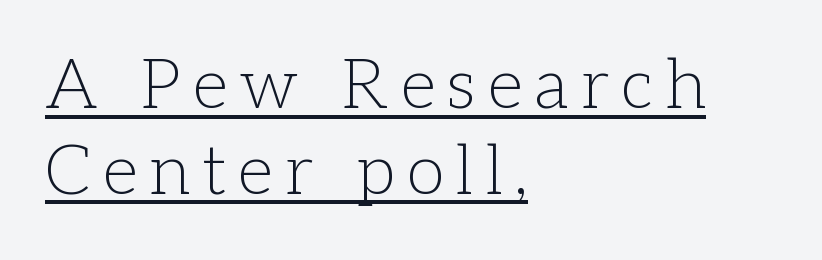
The image shows 69 px light serif type, upright; set left-aligned, line spacing 1.24x, underlined; low stroke contrast and a medium x-height.
